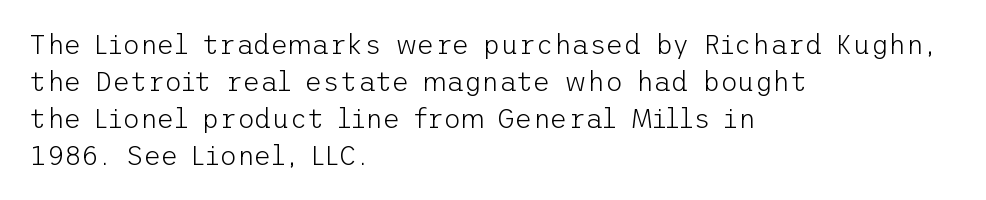
{"italic": "no", "bold": "no", "underline": "no", "align": "left", "line_spacing": "normal", "line_spacing_ratio": 1.37, "letter_spacing": "normal", "letter_spacing_em": 0.0, "glyph_px": 27}
